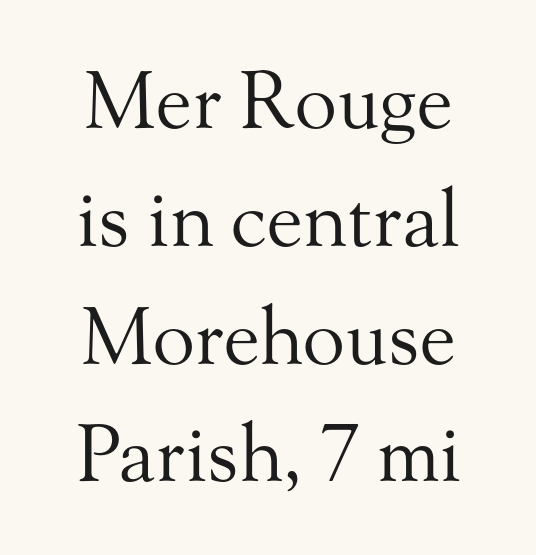
Q: Is the text bold? A: No.
Q: Is the text italic (slanted)? A: No, it is upright.
Q: Is the typeface a serif or a sans-serif typeface? A: Serif.
Q: Is the text underlined? A: No.
Q: Is the spacing between letters normal or unusually wide? A: Normal.
Q: Is the spacing between lines tight, normal or loose? A: Normal.
Q: Width (condensed, normal, or wide)? A: Normal.
Q: Stroke contrast? A: Medium.
Q: x-height? A: Small.
Q: Monospaced? A: No.
